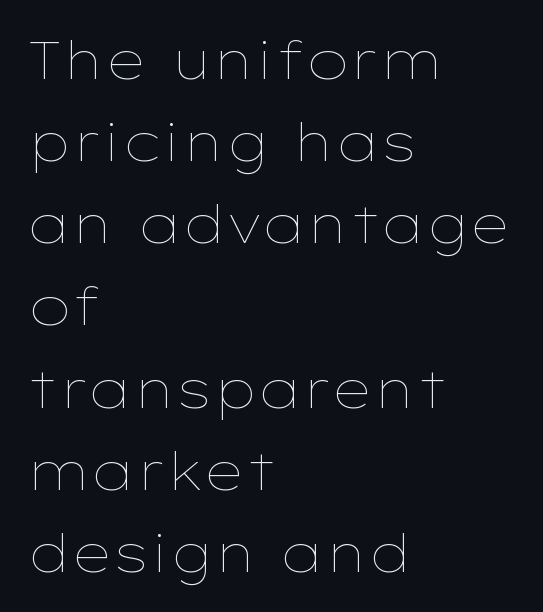
{"italic": "no", "bold": "no", "weight": "thin", "width": "wide", "stroke_contrast": "low", "x_height": "medium", "monospaced": "no", "underline": "no", "align": "left", "line_spacing": "normal", "line_spacing_ratio": 1.58, "letter_spacing": "normal", "letter_spacing_em": 0.0, "glyph_px": 52}
